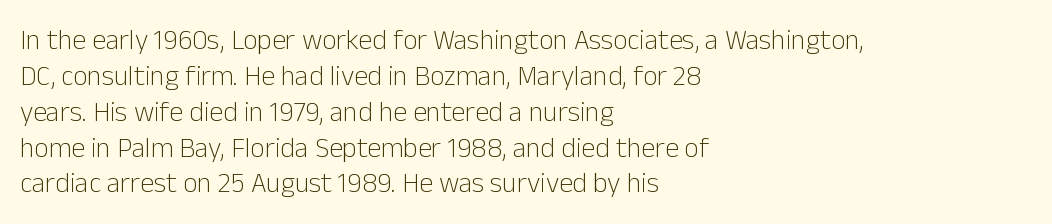
{"serif": "no", "italic": "no", "bold": "no", "weight": "light", "width": "normal", "stroke_contrast": "low", "x_height": "medium", "monospaced": "no", "underline": "no", "align": "left", "line_spacing": "normal", "line_spacing_ratio": 1.28, "letter_spacing": "normal", "letter_spacing_em": 0.0, "glyph_px": 28}
